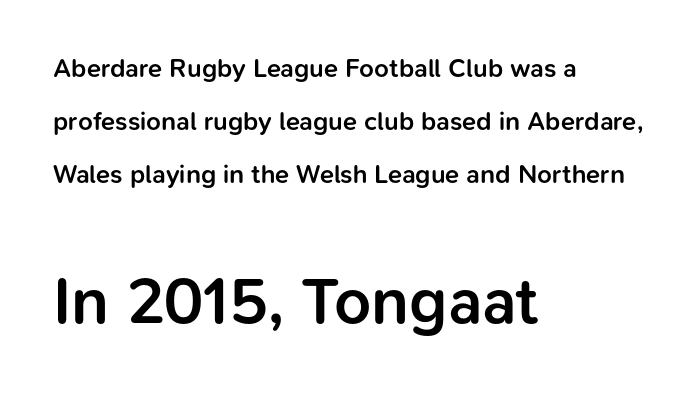
Q: Is the text bold? A: Semi-bold.
Q: Is the text italic (slanted)? A: No, it is upright.
Q: Is the typeface a serif or a sans-serif typeface? A: Sans-serif.
Q: Is the text underlined? A: No.
Q: How is the paragraph aligned? A: Left-aligned.
Q: Is the spacing between letters normal or unusually wide? A: Normal.
Q: Is the spacing between lines tight, normal or loose? A: Loose.
Q: Which block of text is set in a larger size, the first (top) or the second (bottom)? A: The second (bottom) one.
Q: Width (condensed, normal, or wide)? A: Normal.
Q: Stroke contrast? A: Low.
Q: x-height? A: Medium.
Q: Monospaced? A: No.
